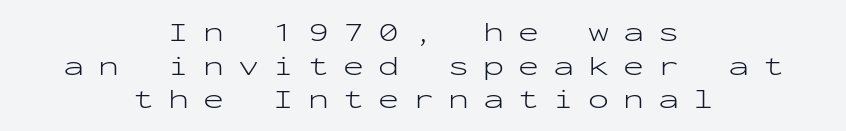
The rendering uses typewriter-style spacing with identical character cells. Has an underline been added? It has not. These lines were composed using upright roman letters. Each stroke keeps to a modest, everyday thickness or less.
